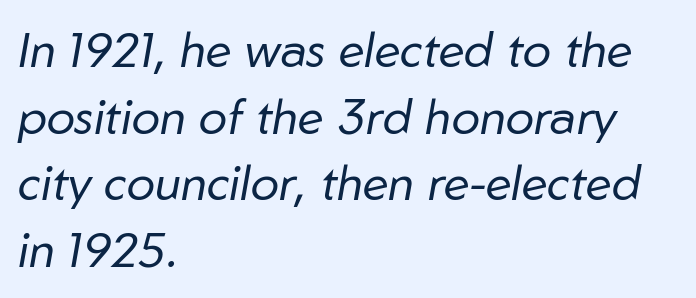
The image shows 48 px regular-weight type, italic (leaning right); set left-aligned, normal line spacing (1.39x), normal letter spacing, not underlined; low stroke contrast and a medium x-height.
